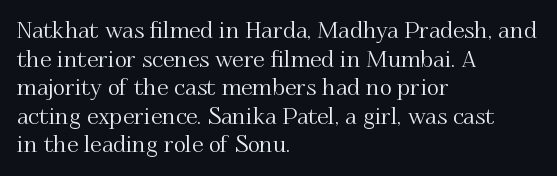
The image shows 23 px text type, upright; set left-aligned, line spacing 1.24x, normal letter spacing, not underlined.
